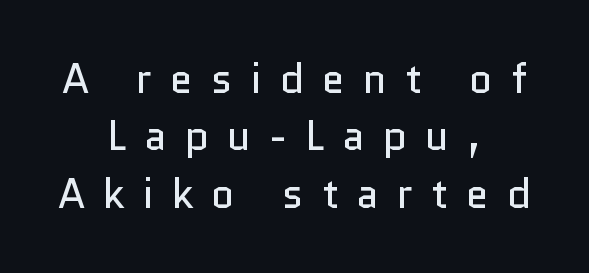
Q: Is the text bold? A: No.
Q: Is the text italic (slanted)? A: No, it is upright.
Q: Is the typeface a serif or a sans-serif typeface? A: Sans-serif.
Q: Is the text underlined? A: No.
Q: How is the paragraph aligned? A: Centered.
Q: Is the spacing between letters normal or unusually wide? A: Unusually wide.
Q: Is the spacing between lines tight, normal or loose? A: Normal.
Q: Width (condensed, normal, or wide)? A: Normal.
Q: Stroke contrast? A: Low.
Q: x-height? A: Medium.
Q: Monospaced? A: No.
